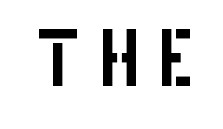
The image shows 75 px condensed sans-serif type, upright; set unusually wide letter spacing (+0.22 em), not underlined; low stroke contrast and a large x-height.
